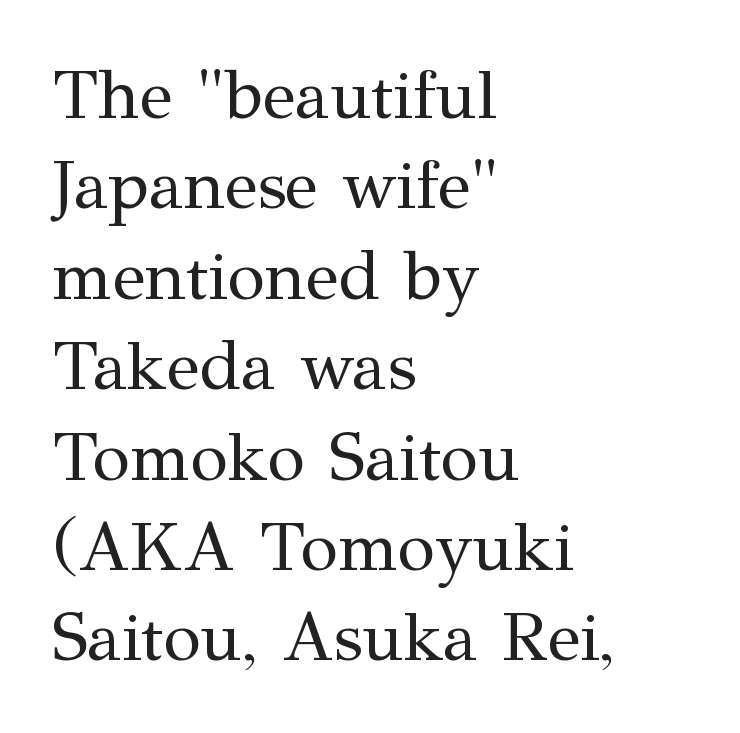
{"serif": "yes", "italic": "no", "bold": "no", "weight": "regular", "width": "normal", "stroke_contrast": "medium", "x_height": "medium", "monospaced": "no", "underline": "no", "align": "left", "line_spacing": "normal", "line_spacing_ratio": 1.31, "letter_spacing": "normal", "letter_spacing_em": 0.0, "glyph_px": 69}
